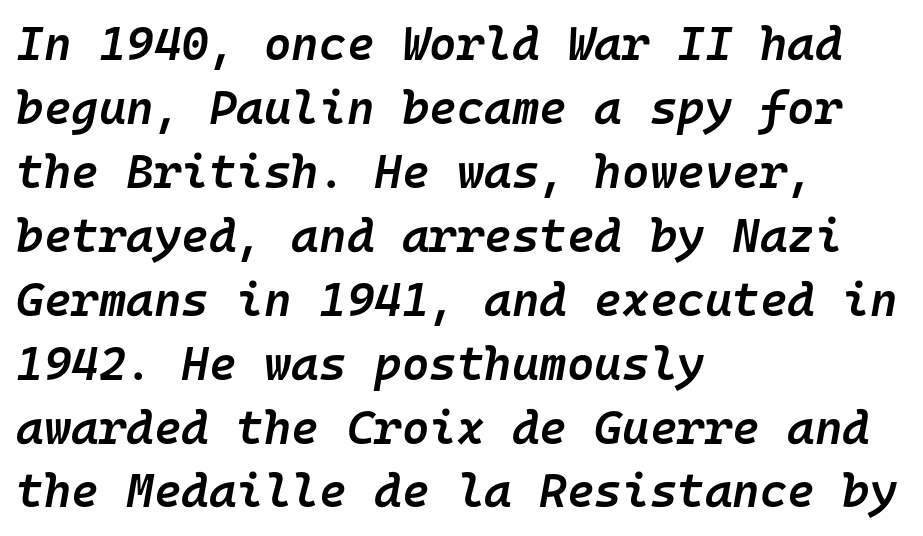
Q: Is the text bold? A: Semi-bold.
Q: Is the text italic (slanted)? A: Yes, it leans right by about 10 degrees.
Q: Is the text underlined? A: No.
Q: How is the paragraph aligned? A: Left-aligned.
Q: Is the spacing between letters normal or unusually wide? A: Normal.
Q: Is the spacing between lines tight, normal or loose? A: Normal.
Q: Width (condensed, normal, or wide)? A: Normal.
Q: Stroke contrast? A: Low.
Q: x-height? A: Medium.
Q: Monospaced? A: Yes.
